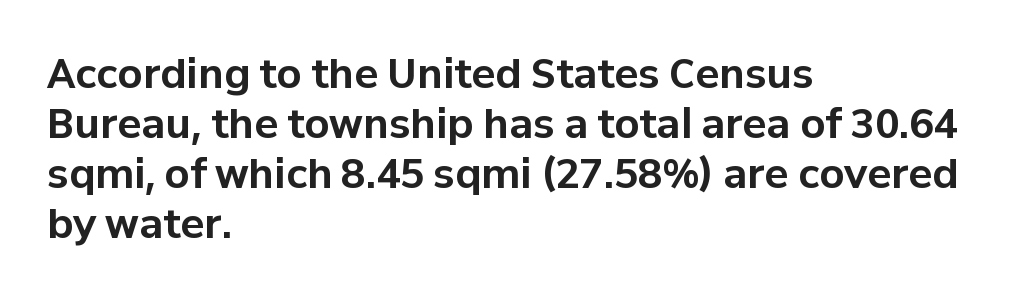
Q: Is the text bold? A: Yes.
Q: Is the text italic (slanted)? A: No, it is upright.
Q: Is the typeface a serif or a sans-serif typeface? A: Sans-serif.
Q: Is the text underlined? A: No.
Q: How is the paragraph aligned? A: Left-aligned.
Q: Is the spacing between letters normal or unusually wide? A: Normal.
Q: Is the spacing between lines tight, normal or loose? A: Normal.
Q: Width (condensed, normal, or wide)? A: Normal.
Q: Stroke contrast? A: Low.
Q: x-height? A: Medium.
Q: Monospaced? A: No.
